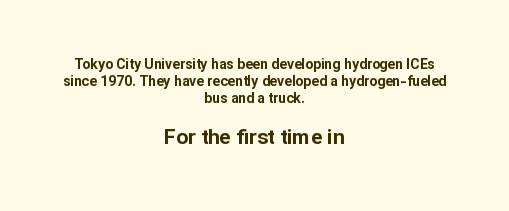
Q: Is the text bold? A: Yes.
Q: Is the text italic (slanted)? A: No, it is upright.
Q: Is the text underlined? A: No.
Q: How is the paragraph aligned? A: Centered.
Q: Is the spacing between letters normal or unusually wide? A: Normal.
Q: Which block of text is set in a larger size, the first (top) or the second (bottom)? A: The second (bottom) one.
